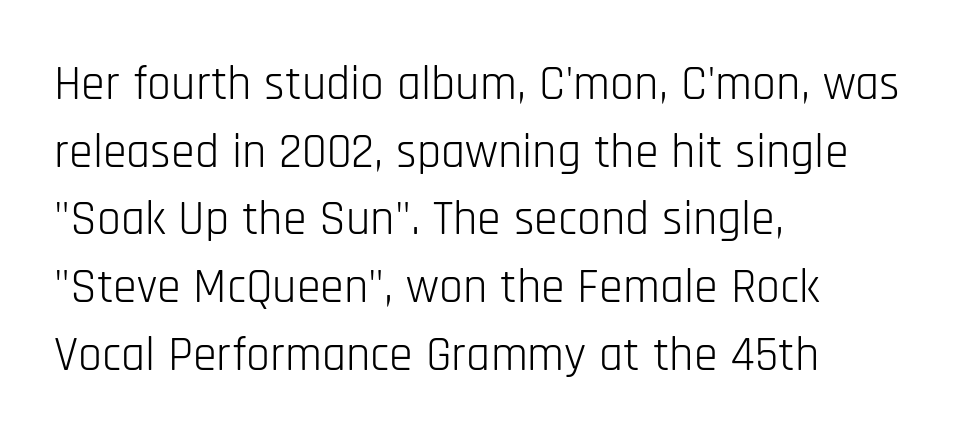
The image shows 48 px light, condensed sans-serif type, upright; set left-aligned, normal line spacing (1.41x), normal letter spacing, not underlined; low stroke contrast and a large x-height.
